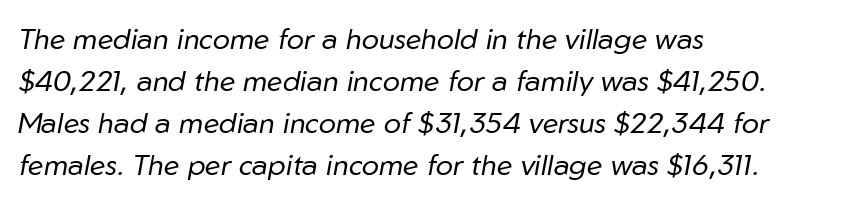
Underline: absent. What's the leading like? Ordinary, nothing unusual. This is oblique type, the kind used for emphasis or titles. Proportional: the letters do not fall into vertical columns. The lines are quadded left.
